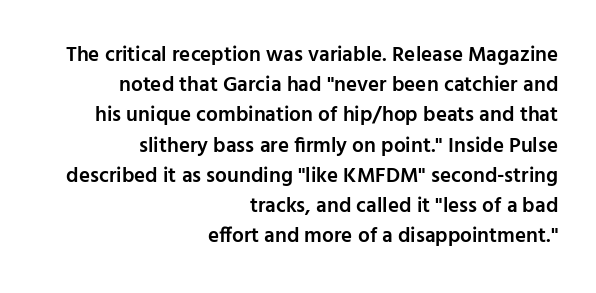
{"italic": "no", "bold": "semi", "underline": "no", "align": "right", "line_spacing": "normal", "line_spacing_ratio": 1.44, "letter_spacing": "normal", "letter_spacing_em": 0.0, "glyph_px": 21}
